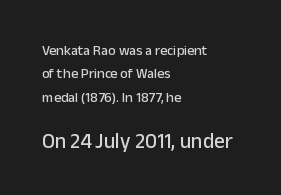
{"italic": "no", "underline": "no", "align": "left", "line_spacing": "normal", "line_spacing_ratio": 1.67, "letter_spacing": "normal", "letter_spacing_em": 0.0, "larger_block": "second", "size_ratio": 1.5, "glyph_px": 21}
